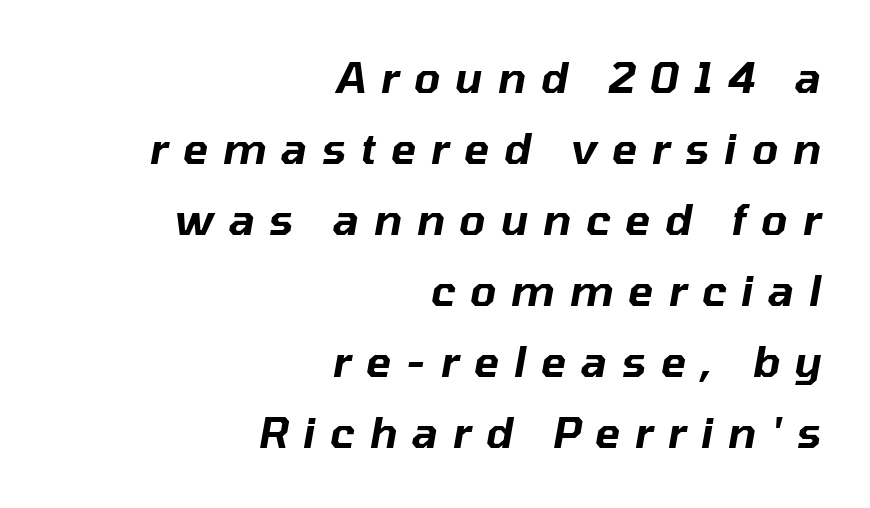
The paragraph has a hard right edge and a soft left edge. Note the varied advance widths — an 'i' is clearly narrower than an 'm'. The line texture is sparse and dotted thanks to wide tracking. The block of text has a typical density, with ordinary space between rows.
